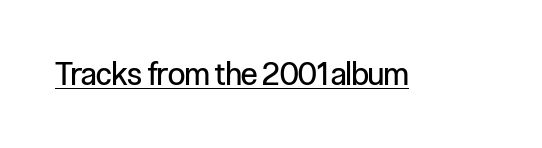
{"serif": "no", "italic": "no", "bold": "no", "weight": "regular", "width": "condensed", "stroke_contrast": "low", "x_height": "medium", "monospaced": "no", "underline": "yes", "letter_spacing": "normal", "letter_spacing_em": 0.0, "glyph_px": 31}
